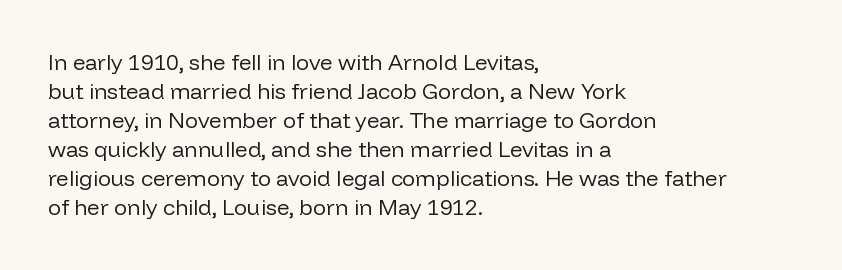
Tall strokes in this sample are plumb rather than angled. The passage shown has conventional tracking throughout. Every row of glyphs begins at an identical x-position on the left. A normal amount of white space separates one row of letters from the next. Type without underlining.
